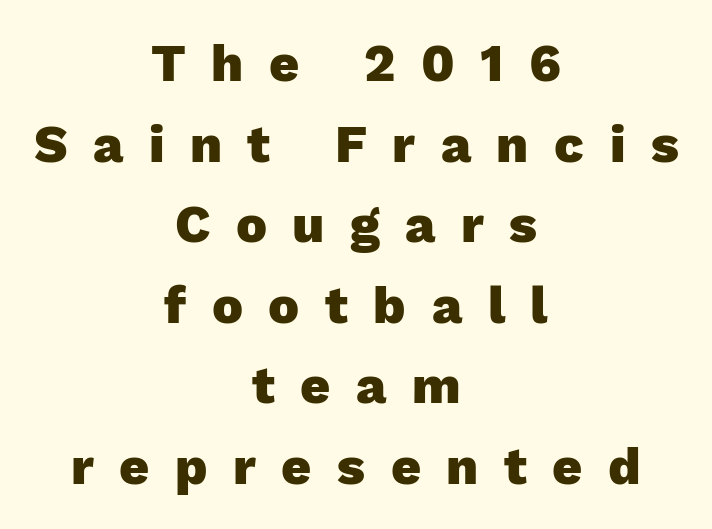
Reading down the block, each line starts at a different indent, mirrored at its end. What weight is shown? A full bold with thick strokes. How are the letters spaced? Widely, with obvious added tracking. These lines sit exactly where default settings would place them. Grotesque or geometric, the face here clearly has no serifs.
